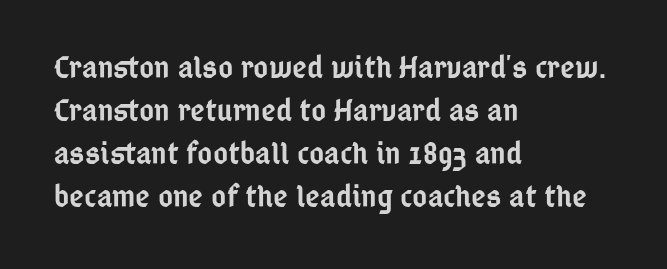
Q: Is the text bold? A: Semi-bold.
Q: Is the text italic (slanted)? A: No, it is upright.
Q: Is the typeface a serif or a sans-serif typeface? A: Sans-serif.
Q: Is the text underlined? A: No.
Q: How is the paragraph aligned? A: Left-aligned.
Q: Is the spacing between letters normal or unusually wide? A: Normal.
Q: Is the spacing between lines tight, normal or loose? A: Normal.
Q: Width (condensed, normal, or wide)? A: Condensed.
Q: Stroke contrast? A: Low.
Q: x-height? A: Medium.
Q: Monospaced? A: No.
